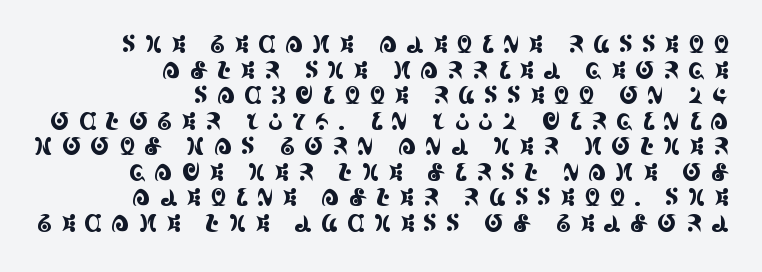
{"italic": "no", "underline": "no", "align": "right", "line_spacing": "tight", "line_spacing_ratio": 1.11, "letter_spacing": "wide", "letter_spacing_em": 0.38, "glyph_px": 23}
